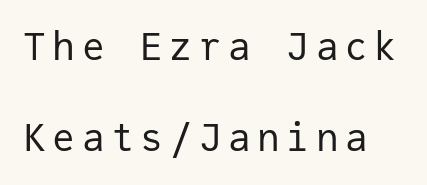
The image shows 38 px regular-weight sans-serif type, upright, monospaced; set loose line spacing (2.4x), not underlined; low stroke contrast and a medium x-height.
